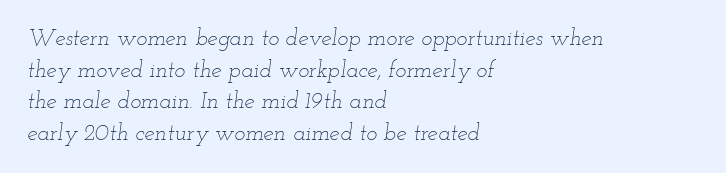
The image shows 23 px text type, italic (leaning right); set left-aligned, normal line spacing (1.37x), normal letter spacing, not underlined.
